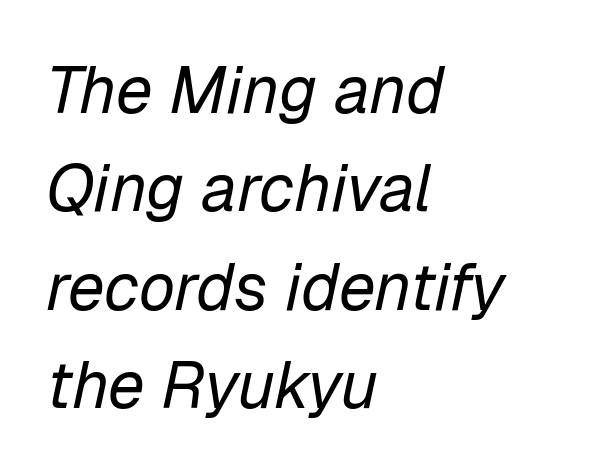
The image shows 66 px regular-weight type, italic (leaning right); set left-aligned, normal line spacing (1.49x), normal letter spacing, not underlined; low stroke contrast and a medium x-height.
